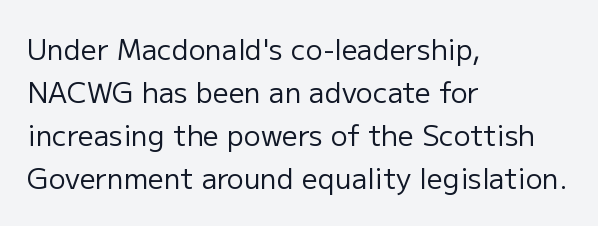
These lines were composed using upright roman letters. Stems and bowls with no extra thickness — not bold. The space between consecutive lines is moderate. What kind of face is this? One without serifs — a sans.
